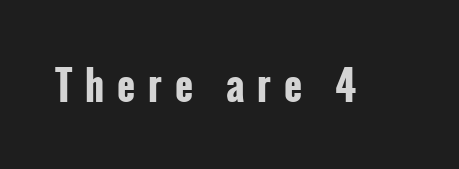
Is this a fixed-width face? No — the glyphs have proportional, varying widths. Every character sits straight up, as roman type does. The tracking reads as deliberately expanded to a designer's eye. Nobody drew a line under any word here.
